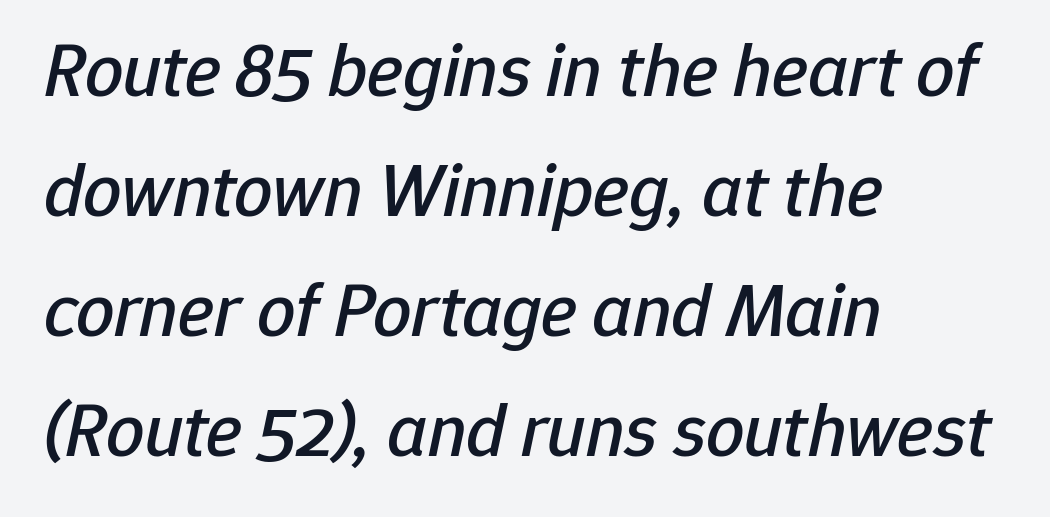
Between one letter and the next there's only the usual sliver of space. The space between consecutive lines is moderate. Here the designer chose a conventional face with non-uniform glyph widths. Rule under the text: the space is simply empty. The text block is weighted toward the left margin, trailing off unevenly rightward.
